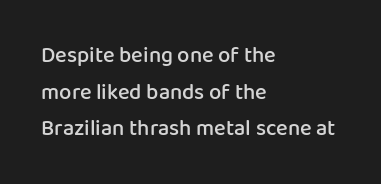
The image shows 22 px text type, upright; set left-aligned, normal line spacing (1.66x), normal letter spacing, not underlined.
